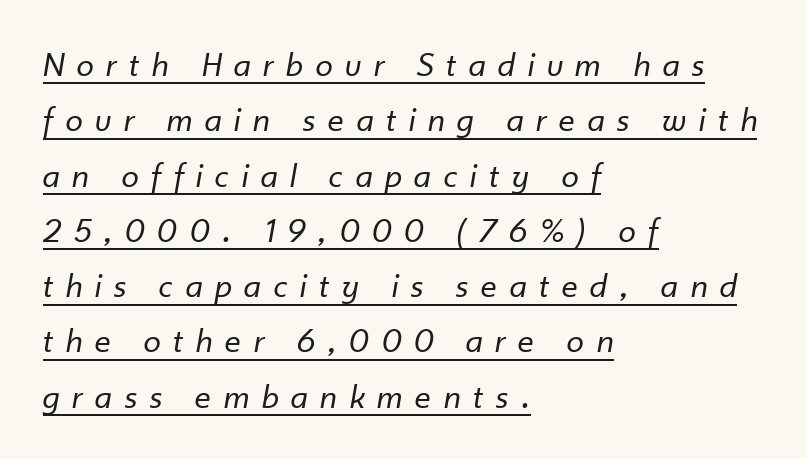
{"italic": "yes", "lean": "right", "slant_degrees": 10, "bold": "no", "weight": "regular", "width": "normal", "stroke_contrast": "low", "x_height": "small", "monospaced": "no", "underline": "yes", "align": "left", "line_spacing": "normal", "line_spacing_ratio": 1.58, "letter_spacing": "wide", "letter_spacing_em": 0.37, "glyph_px": 35}
